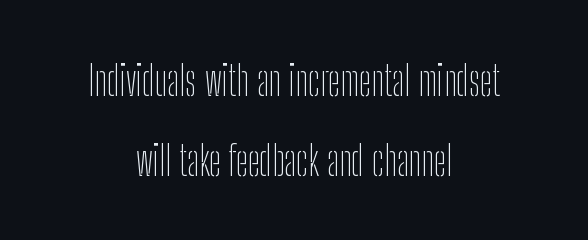
{"serif": "no", "italic": "no", "bold": "no", "weight": "thin", "width": "condensed", "stroke_contrast": "low", "x_height": "medium", "monospaced": "no", "underline": "no", "align": "center", "line_spacing": "loose", "line_spacing_ratio": 1.95, "letter_spacing": "normal", "letter_spacing_em": 0.0, "glyph_px": 41}
